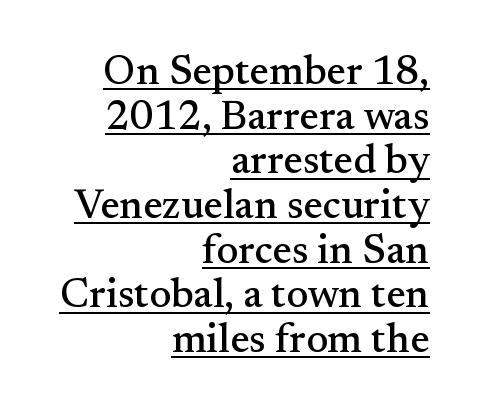
{"serif": "yes", "italic": "no", "width": "normal", "stroke_contrast": "medium", "x_height": "small", "monospaced": "no", "underline": "yes", "align": "right", "line_spacing": "tight", "line_spacing_ratio": 1.09, "letter_spacing": "normal", "letter_spacing_em": 0.0, "glyph_px": 41}
